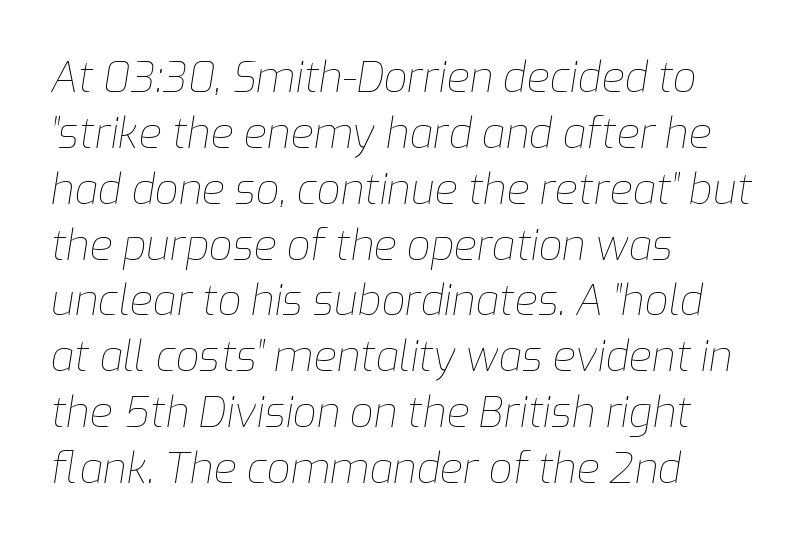
{"italic": "yes", "lean": "right", "slant_degrees": 9, "bold": "no", "weight": "thin", "width": "normal", "stroke_contrast": "low", "x_height": "medium", "monospaced": "no", "underline": "no", "align": "left", "line_spacing": "normal", "line_spacing_ratio": 1.33, "letter_spacing": "normal", "letter_spacing_em": 0.0, "glyph_px": 42}
